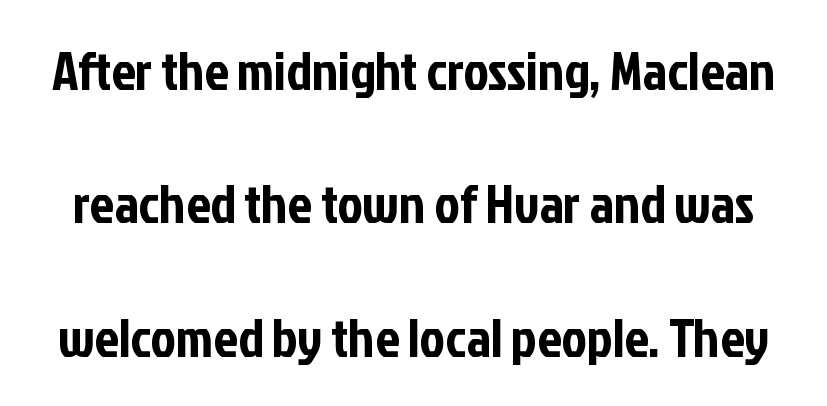
Q: Is the text italic (slanted)? A: No, it is upright.
Q: Is the typeface a serif or a sans-serif typeface? A: Sans-serif.
Q: Is the text underlined? A: No.
Q: Is the spacing between letters normal or unusually wide? A: Normal.
Q: Is the spacing between lines tight, normal or loose? A: Loose.
Q: Width (condensed, normal, or wide)? A: Condensed.
Q: Stroke contrast? A: Low.
Q: x-height? A: Medium.
Q: Monospaced? A: No.
